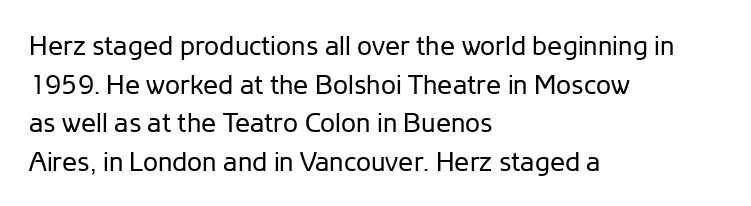
Q: Is the text bold? A: No.
Q: Is the text italic (slanted)? A: No, it is upright.
Q: Is the text underlined? A: No.
Q: How is the paragraph aligned? A: Left-aligned.
Q: Is the spacing between letters normal or unusually wide? A: Normal.
Q: Is the spacing between lines tight, normal or loose? A: Normal.
